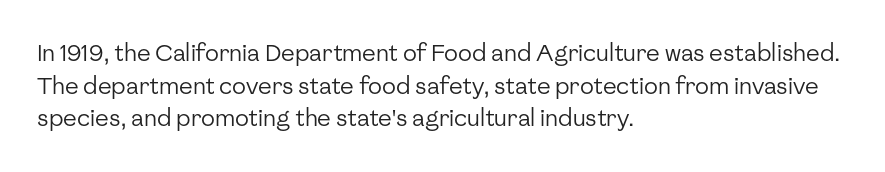
Q: Is the text bold? A: No.
Q: Is the text italic (slanted)? A: No, it is upright.
Q: Is the text underlined? A: No.
Q: How is the paragraph aligned? A: Left-aligned.
Q: Is the spacing between letters normal or unusually wide? A: Normal.
Q: Is the spacing between lines tight, normal or loose? A: Normal.
